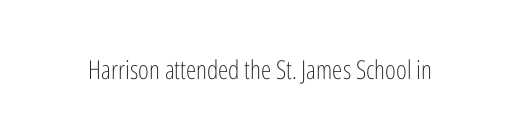
Q: Is the text bold? A: No.
Q: Is the text italic (slanted)? A: No, it is upright.
Q: Is the text underlined? A: No.
Q: Is the spacing between letters normal or unusually wide? A: Normal.
